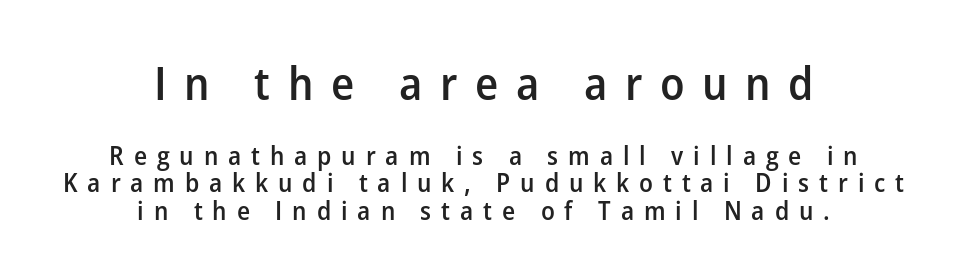
Q: Is the text bold? A: Semi-bold.
Q: Is the text italic (slanted)? A: No, it is upright.
Q: Is the typeface a serif or a sans-serif typeface? A: Sans-serif.
Q: Is the text underlined? A: No.
Q: How is the paragraph aligned? A: Centered.
Q: Is the spacing between letters normal or unusually wide? A: Unusually wide.
Q: Is the spacing between lines tight, normal or loose? A: Tight.
Q: Which block of text is set in a larger size, the first (top) or the second (bottom)? A: The first (top) one.
Q: Width (condensed, normal, or wide)? A: Normal.
Q: Stroke contrast? A: Low.
Q: x-height? A: Medium.
Q: Monospaced? A: No.
